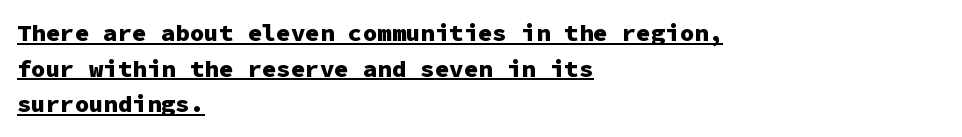
The image shows 24 px bold type, upright; set left-aligned, normal line spacing (1.48x), normal letter spacing, underlined.
